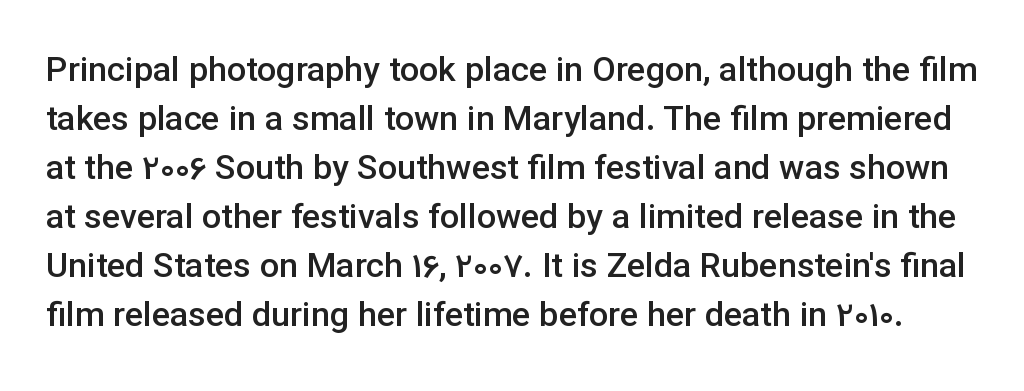
The image shows 34 px semibold sans-serif type, upright; set normal line spacing (1.44x), normal letter spacing, not underlined; low stroke contrast and a medium x-height.
